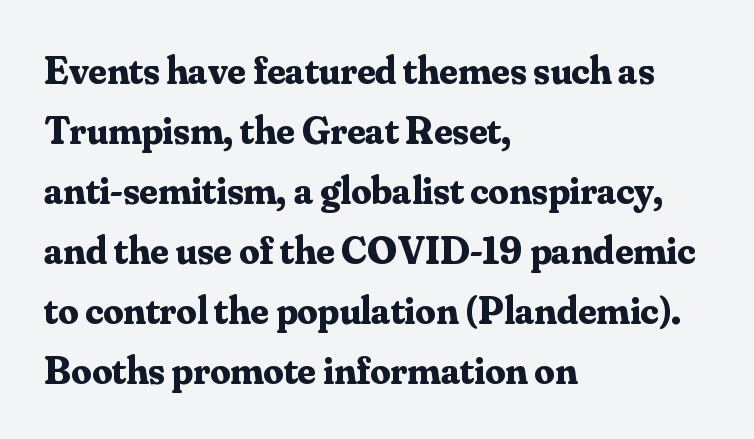
The image shows 40 px bold serif type, upright; set left-aligned, normal line spacing (1.5x), normal letter spacing, not underlined; medium stroke contrast and a small x-height.
